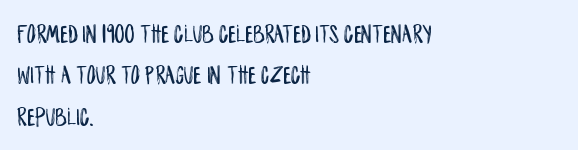
Successive baselines arrive at the customary interval. Short and long lines alike share a common starting point at left. Italic: no, the glyphs are upright roman. Short note: letters normally spaced. Quick note: underline off.
